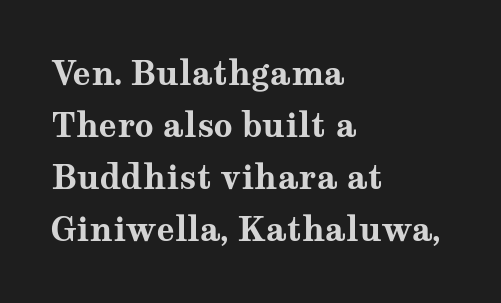
Q: Is the text bold? A: Yes.
Q: Is the text italic (slanted)? A: No, it is upright.
Q: Is the typeface a serif or a sans-serif typeface? A: Serif.
Q: Is the text underlined? A: No.
Q: How is the paragraph aligned? A: Left-aligned.
Q: Is the spacing between letters normal or unusually wide? A: Normal.
Q: Is the spacing between lines tight, normal or loose? A: Normal.
Q: Width (condensed, normal, or wide)? A: Wide.
Q: Stroke contrast? A: Medium.
Q: x-height? A: Medium.
Q: Monospaced? A: No.
